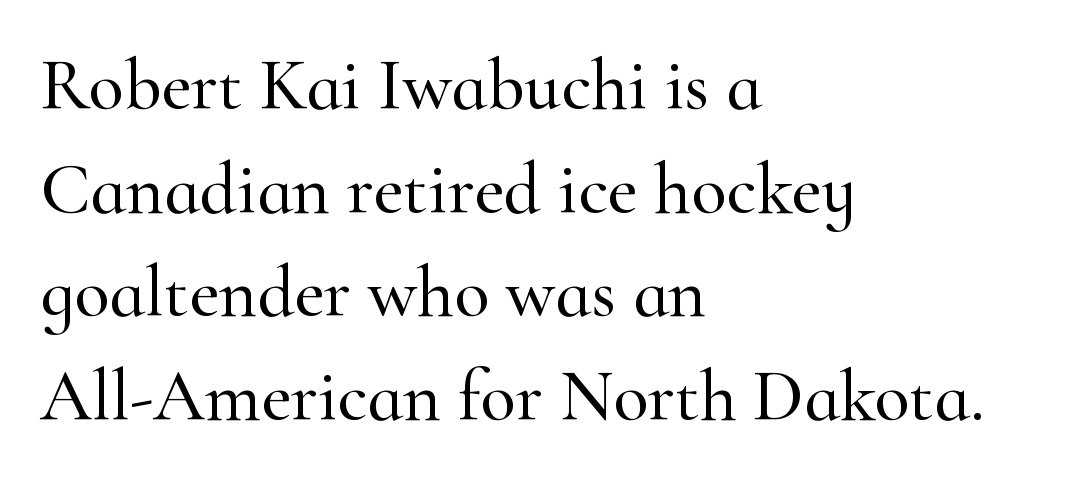
The letters carry serifs — small finishing strokes at the ends of their stems. The letters advance in unequal steps, a hallmark of proportional type. The passage shown has conventional tracking throughout. This rendering uses left alignment, leaving the right contour irregular.
